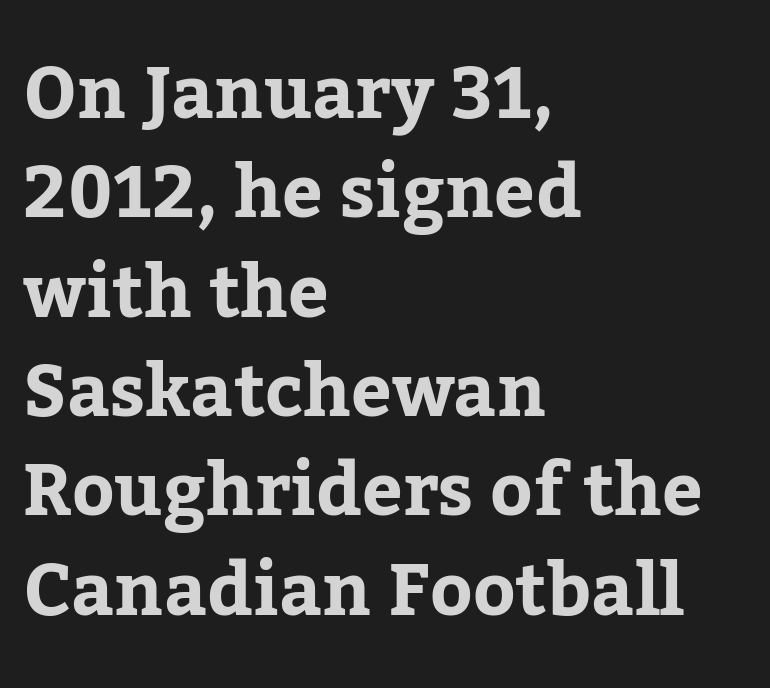
Q: Is the text bold? A: Yes.
Q: Is the text italic (slanted)? A: No, it is upright.
Q: Is the typeface a serif or a sans-serif typeface? A: Serif.
Q: Is the text underlined? A: No.
Q: How is the paragraph aligned? A: Left-aligned.
Q: Is the spacing between letters normal or unusually wide? A: Normal.
Q: Is the spacing between lines tight, normal or loose? A: Normal.
Q: Width (condensed, normal, or wide)? A: Normal.
Q: Stroke contrast? A: Low.
Q: x-height? A: Medium.
Q: Monospaced? A: No.
